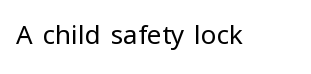
The image shows 26 px text type, upright; set normal letter spacing, not underlined.
